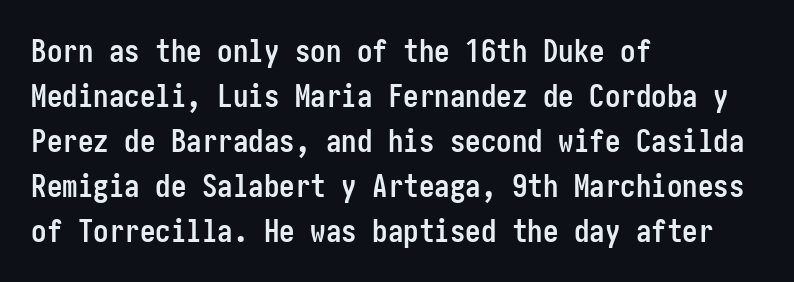
{"serif": "no", "italic": "no", "bold": "yes", "weight": "semibold", "width": "condensed", "stroke_contrast": "low", "x_height": "medium", "underline": "no", "align": "left", "line_spacing": "normal", "line_spacing_ratio": 1.45, "letter_spacing": "normal", "letter_spacing_em": 0.0, "glyph_px": 31}
